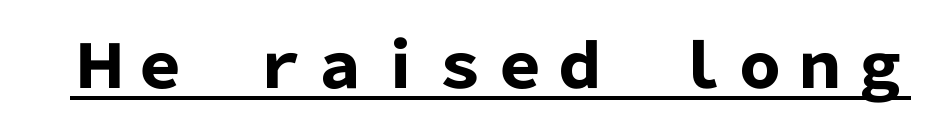
Q: Is the text bold? A: Yes.
Q: Is the text italic (slanted)? A: No, it is upright.
Q: Is the typeface a serif or a sans-serif typeface? A: Sans-serif.
Q: Is the text underlined? A: Yes.
Q: Is the spacing between letters normal or unusually wide? A: Normal.
Q: Width (condensed, normal, or wide)? A: Normal.
Q: Stroke contrast? A: Low.
Q: x-height? A: Medium.
Q: Monospaced? A: No.
